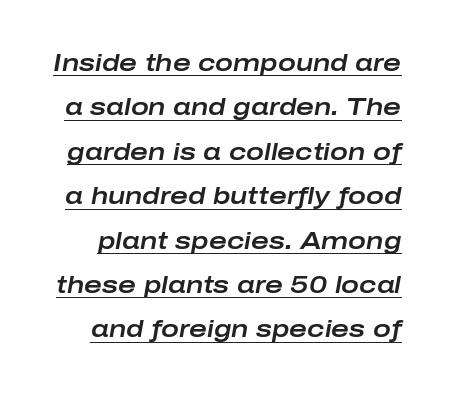
Q: Is the text italic (slanted)? A: Yes, it leans right by about 10 degrees.
Q: Is the text underlined? A: Yes.
Q: Is the spacing between letters normal or unusually wide? A: Normal.
